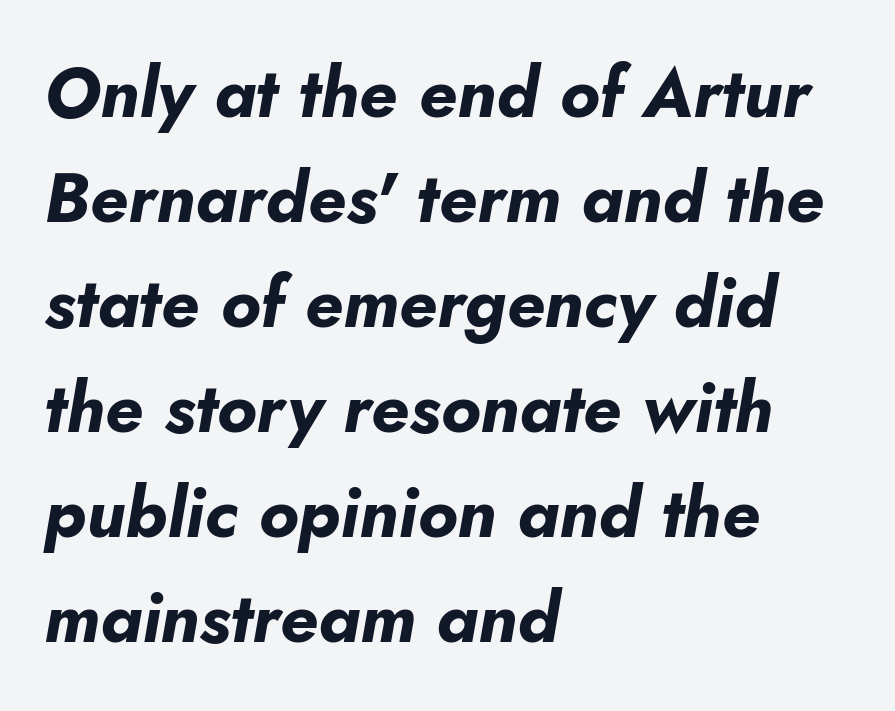
Q: Is the text bold? A: Yes.
Q: Is the text italic (slanted)? A: Yes, it leans right by about 10 degrees.
Q: Is the text underlined? A: No.
Q: How is the paragraph aligned? A: Left-aligned.
Q: Is the spacing between letters normal or unusually wide? A: Normal.
Q: Is the spacing between lines tight, normal or loose? A: Normal.
Q: Width (condensed, normal, or wide)? A: Normal.
Q: Stroke contrast? A: Low.
Q: x-height? A: Small.
Q: Monospaced? A: No.
